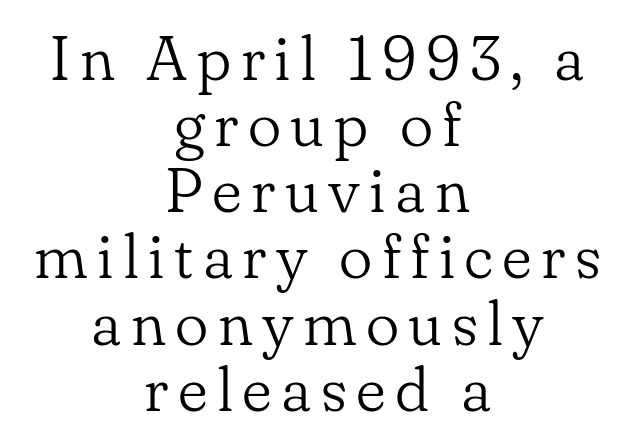
Proportional: the letters do not fall into vertical columns. Leftover space on each line is divided equally before and after the words. The letters look calm and open, with moderate or lighter stems. The type sits square on the baseline with zero lean. Unmarked baselines from the first word to the last.
